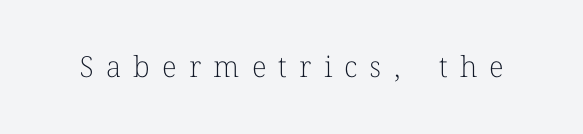
A typesetter would call this heavily tracked-out type. In terms of letterform style, serifs are clearly present. The letters stand straight up with perfectly vertical stems. Descenders hang freely into open space. Is this a fixed-width face? No — the glyphs have proportional, varying widths.
